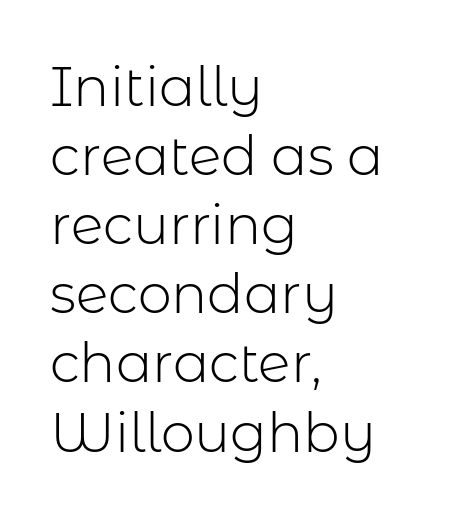
The image shows 54 px light sans-serif type, upright; set left-aligned, normal line spacing (1.28x), normal letter spacing, not underlined; low stroke contrast and a medium x-height.
